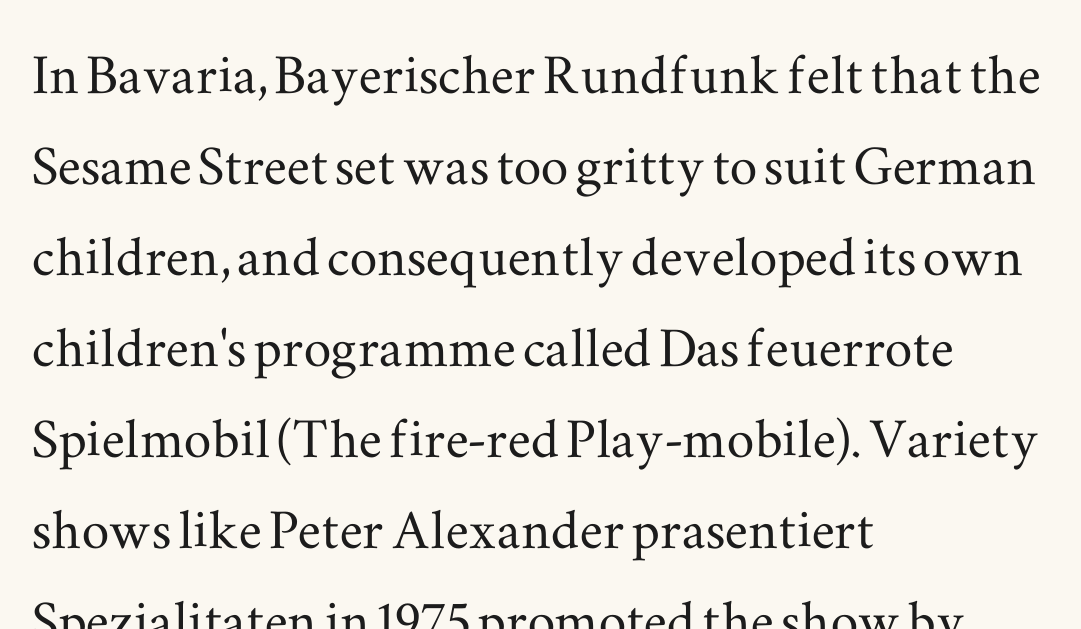
{"serif": "yes", "italic": "no", "width": "wide", "stroke_contrast": "medium", "x_height": "small", "monospaced": "no", "underline": "no", "align": "left", "line_spacing": "normal", "line_spacing_ratio": 1.32, "letter_spacing": "normal", "letter_spacing_em": 0.0, "glyph_px": 69}
